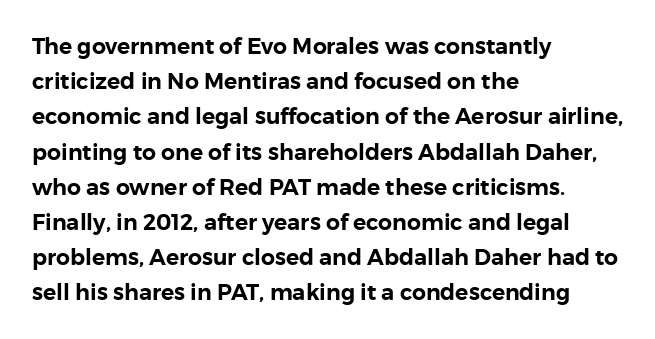
{"italic": "no", "underline": "no", "align": "left", "line_spacing": "normal", "line_spacing_ratio": 1.6, "letter_spacing": "normal", "letter_spacing_em": 0.0, "glyph_px": 22}
